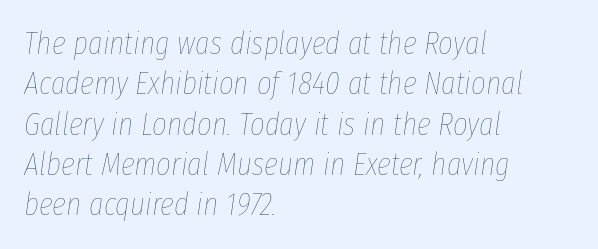
The image shows 32 px thin, condensed type, italic (leaning right); set left-aligned, normal line spacing (1.26x), normal letter spacing, not underlined; low stroke contrast and a medium x-height.
